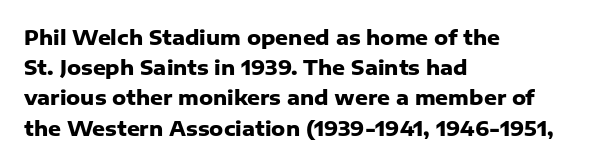
{"italic": "no", "bold": "yes", "underline": "no", "align": "left", "line_spacing": "normal", "line_spacing_ratio": 1.51, "letter_spacing": "normal", "letter_spacing_em": 0.0, "glyph_px": 20}
